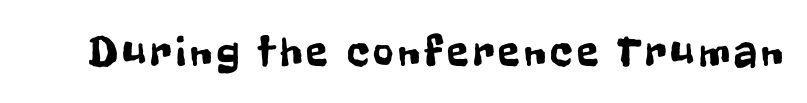
Q: Is the text italic (slanted)? A: No, it is upright.
Q: Is the typeface a serif or a sans-serif typeface? A: Sans-serif.
Q: Is the text underlined? A: No.
Q: Width (condensed, normal, or wide)? A: Condensed.
Q: Stroke contrast? A: Low.
Q: x-height? A: Medium.
Q: Monospaced? A: No.
